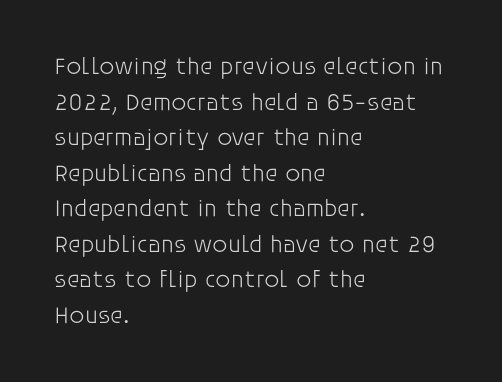
No italicization has been applied; the sample stays upright. Each line starts at the same left margin while the right side varies. Weight: regular or lighter. Compared with typical paragraphs, the rows here are spaced about the same. No extra tracking has been applied to these lines. Any mark beneath the type? The region is blank.
